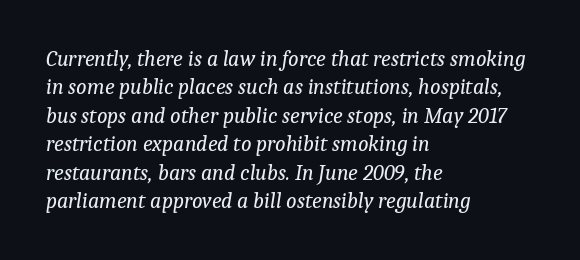
The image shows 22 px text type, italic (leaning right); set left-aligned, normal line spacing (1.29x), normal letter spacing, not underlined.
